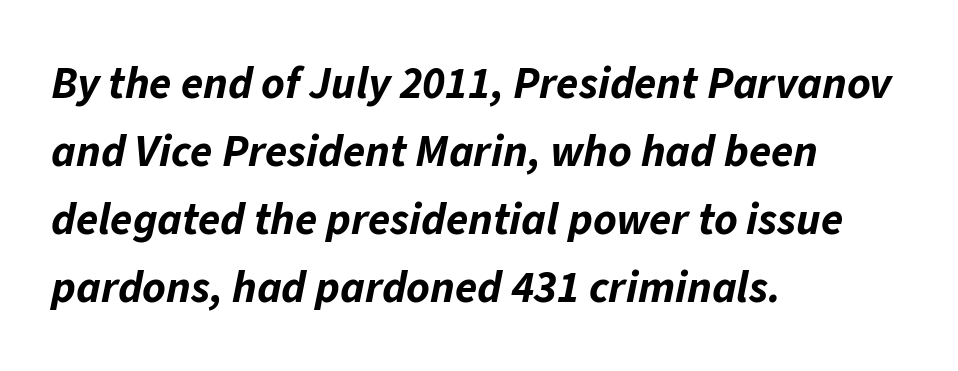
The image shows 45 px bold type, italic (leaning right); set left-aligned, normal line spacing (1.51x), normal letter spacing, not underlined; low stroke contrast and a medium x-height.
